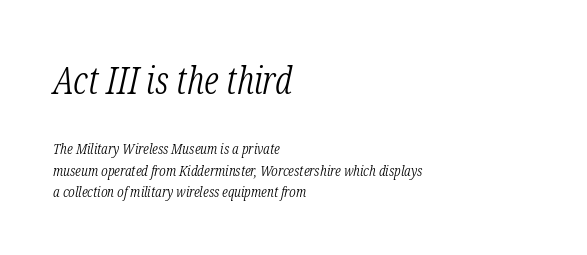
{"serif": "yes", "italic": "yes", "lean": "right", "slant_degrees": 12, "bold": "no", "weight": "light", "width": "condensed", "stroke_contrast": "low", "x_height": "medium", "monospaced": "no", "underline": "no", "align": "left", "line_spacing": "normal", "line_spacing_ratio": 1.42, "letter_spacing": "normal", "letter_spacing_em": 0.0, "larger_block": "first", "size_ratio": 2.53, "glyph_px": 38}
